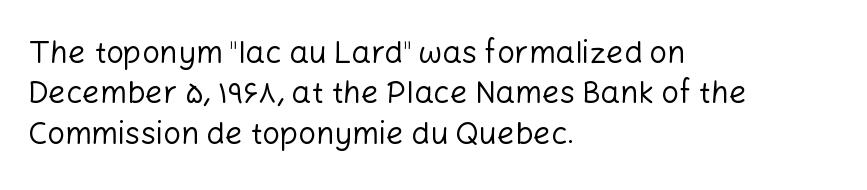
The image shows 31 px regular-weight sans-serif type, upright; set left-aligned, normal line spacing (1.3x), normal letter spacing, not underlined; low stroke contrast and a medium x-height.
